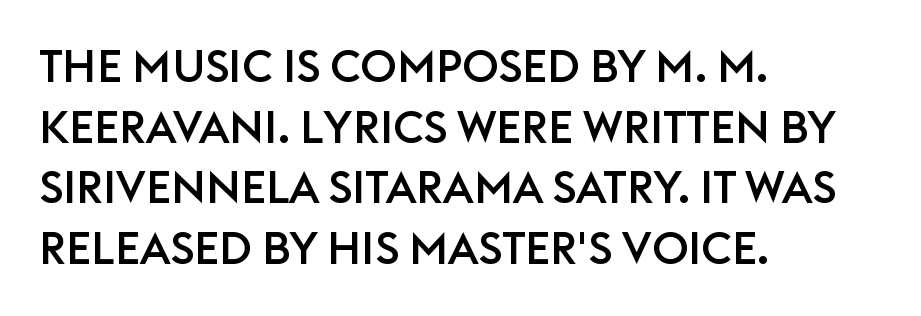
The image shows 45 px sans-serif type, upright; set left-aligned, normal line spacing (1.35x), normal letter spacing, not underlined; low stroke contrast and a large x-height.
